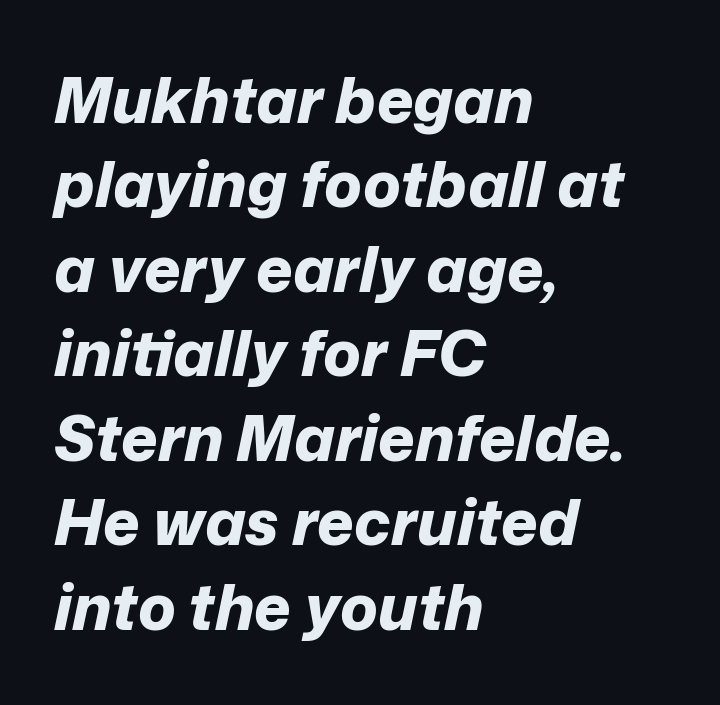
{"italic": "yes", "lean": "right", "slant_degrees": 12, "bold": "yes", "weight": "bold", "width": "normal", "stroke_contrast": "low", "x_height": "medium", "monospaced": "no", "underline": "no", "align": "left", "line_spacing": "normal", "line_spacing_ratio": 1.34, "letter_spacing": "normal", "letter_spacing_em": 0.0, "glyph_px": 63}
